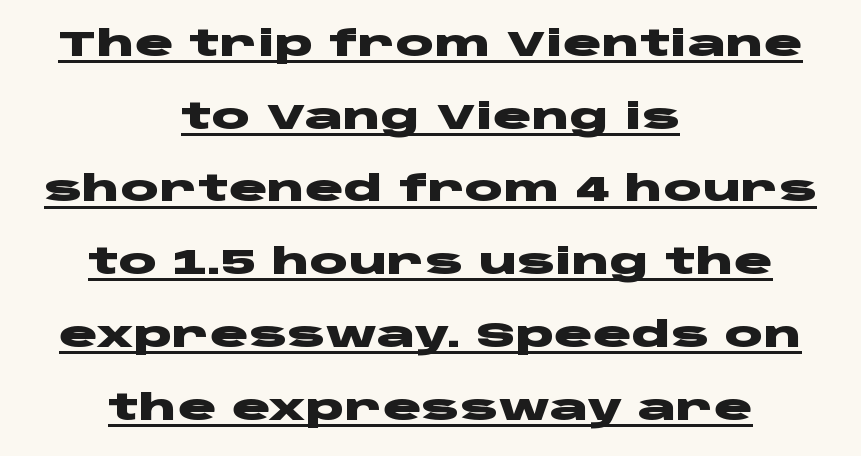
Looks like someone drew a line under every word here. Are there feet on the stems? There aren't — it's a sans. Here the designer chose a conventional face with non-uniform glyph widths. Which margin do the lines hug? Neither — every line sits in the middle.
